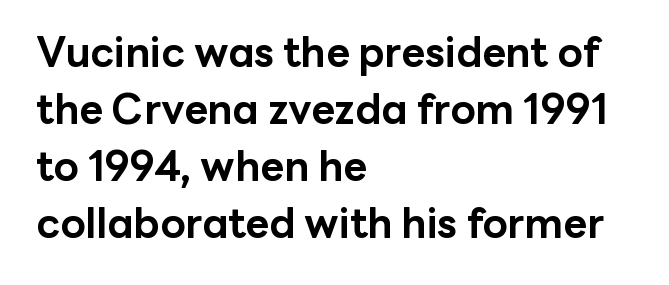
The image shows 41 px bold sans-serif type, upright; set left-aligned, normal line spacing (1.39x), normal letter spacing, not underlined; low stroke contrast and a medium x-height.
